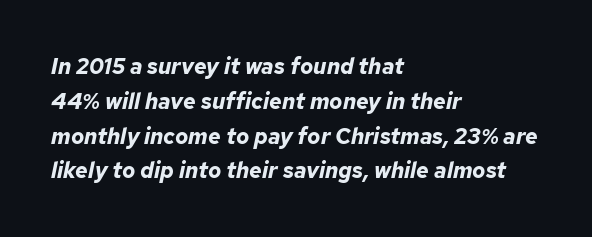
Q: Is the text bold? A: Yes.
Q: Is the text italic (slanted)? A: Yes, it leans right by about 12 degrees.
Q: Is the text underlined? A: No.
Q: How is the paragraph aligned? A: Left-aligned.
Q: Is the spacing between letters normal or unusually wide? A: Normal.
Q: Is the spacing between lines tight, normal or loose? A: Normal.
